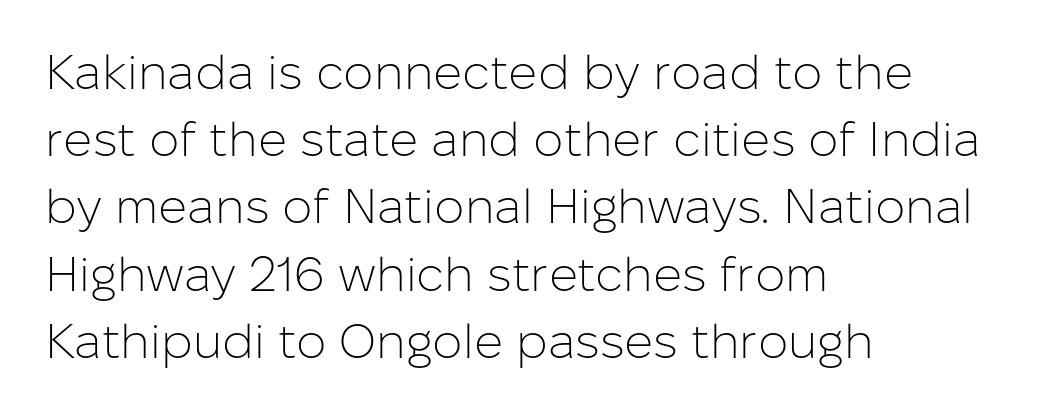
{"serif": "no", "italic": "no", "bold": "no", "weight": "light", "width": "normal", "stroke_contrast": "low", "x_height": "medium", "monospaced": "no", "underline": "no", "align": "left", "line_spacing": "normal", "line_spacing_ratio": 1.4, "letter_spacing": "normal", "letter_spacing_em": 0.0, "glyph_px": 48}
